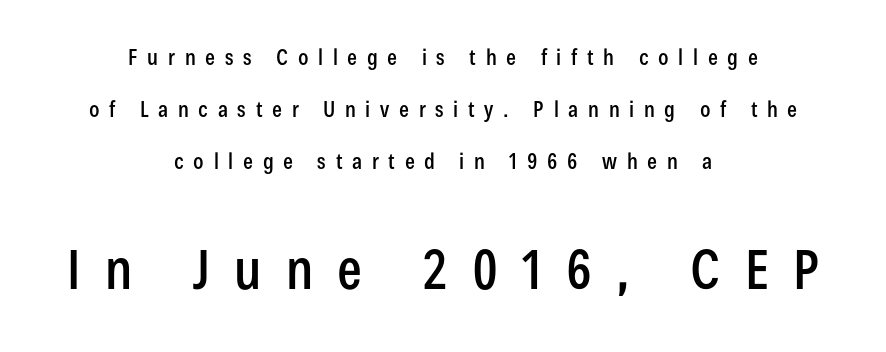
{"serif": "no", "italic": "no", "width": "condensed", "stroke_contrast": "low", "x_height": "medium", "monospaced": "no", "underline": "no", "align": "center", "line_spacing": "loose", "line_spacing_ratio": 2.36, "letter_spacing": "wide", "letter_spacing_em": 0.44, "larger_block": "second", "size_ratio": 2.5, "glyph_px": 55}
